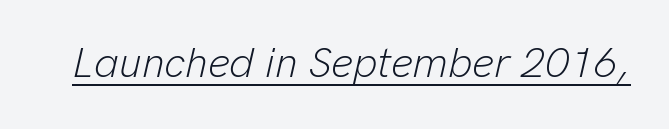
The image shows 42 px light type, italic (leaning right); set normal letter spacing, underlined; low stroke contrast and a medium x-height.
